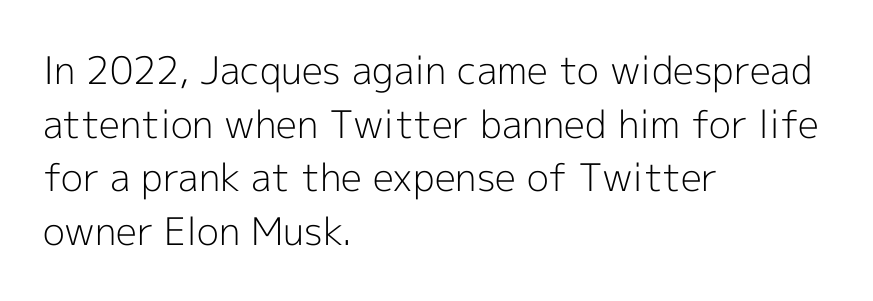
{"serif": "no", "italic": "no", "bold": "no", "weight": "light", "width": "normal", "x_height": "medium", "monospaced": "no", "underline": "no", "align": "left", "line_spacing": "normal", "line_spacing_ratio": 1.41, "letter_spacing": "normal", "letter_spacing_em": 0.0, "glyph_px": 38}
